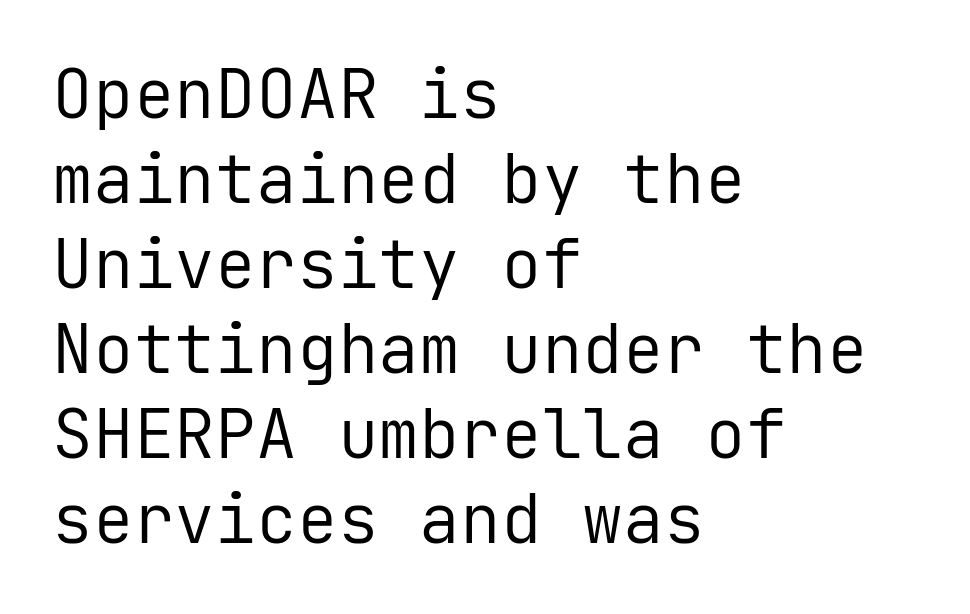
These lines are rendered in a fixed-pitch font. Is this a sans? Yes — the strokes have no serifs. The font's upright variant was chosen for this text. A typesetter would call this leading conventional body-copy spacing. Standard letterfit; no display-style spreading of the glyphs.
